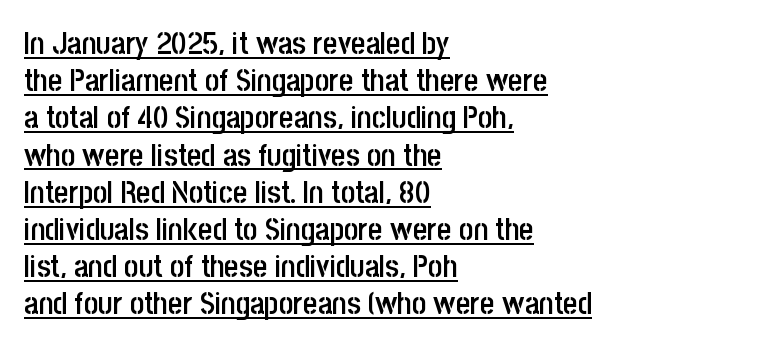
You could not count columns in this text — the font is proportionally spaced. Does the weight exceed regular? Yes, but only to semibold. The rendered words wear a rule along their underside. Line beginnings align vertically; line endings do not.
